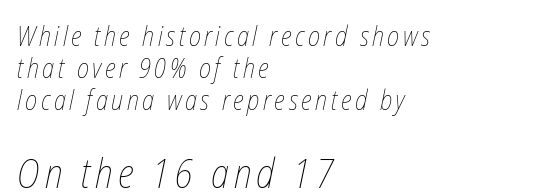
The image shows 40 px thin, condensed type; set left-aligned, line spacing 1.19x, not underlined; the second (bottom) block is 1.48x larger; low stroke contrast and a medium x-height.
